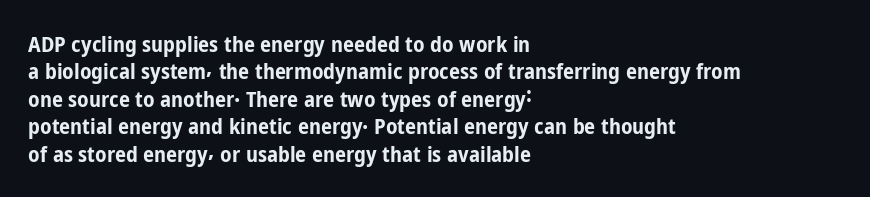
Q: Is the text bold? A: Yes.
Q: Is the text italic (slanted)? A: No, it is upright.
Q: Is the text underlined? A: No.
Q: How is the paragraph aligned? A: Left-aligned.
Q: Is the spacing between letters normal or unusually wide? A: Normal.
Q: Is the spacing between lines tight, normal or loose? A: Normal.
